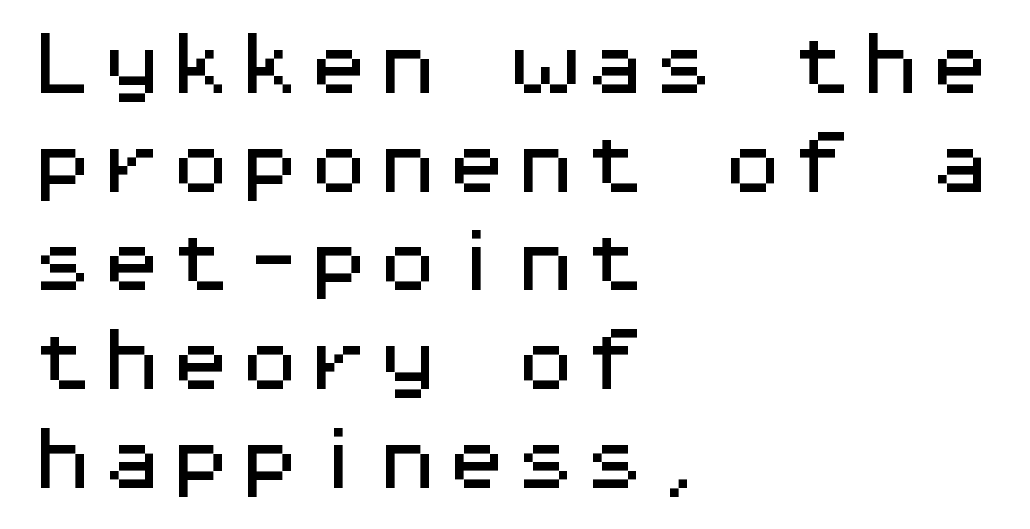
The rows are spaced the way most documents space them. The face used here is rendered with its standard letterfit. Where is the straight margin? On the left. Designer's note — italics off, roman on. Decoration check: the copy has no underline. The rendering uses typewriter-style spacing with identical character cells.
